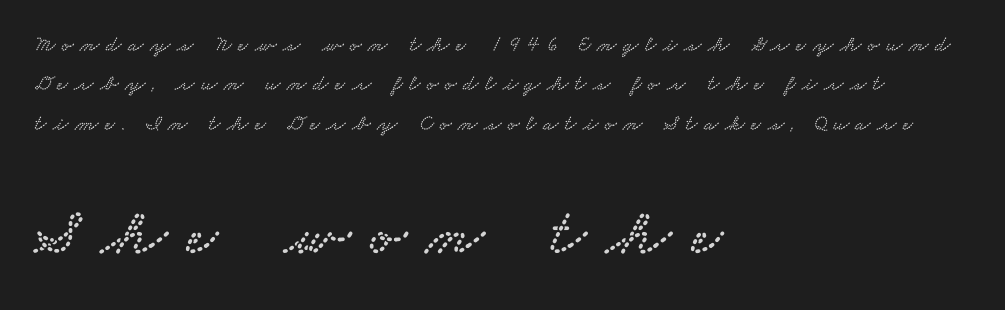
The image shows 67 px wide serif type; set left-aligned, line spacing 1.79x, unusually wide letter spacing (+0.3 em), not underlined; the second (bottom) block is 3.05x larger; low stroke contrast and a small x-height.
